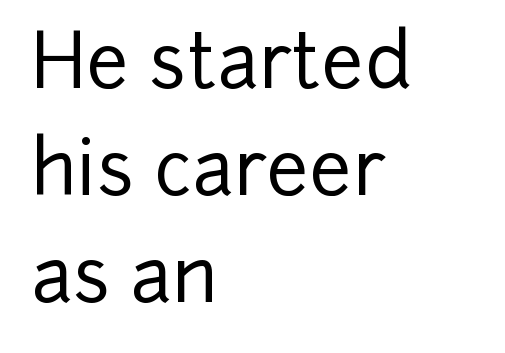
Q: Is the text italic (slanted)? A: No, it is upright.
Q: Is the typeface a serif or a sans-serif typeface? A: Sans-serif.
Q: Is the text underlined? A: No.
Q: How is the paragraph aligned? A: Left-aligned.
Q: Is the spacing between letters normal or unusually wide? A: Normal.
Q: Is the spacing between lines tight, normal or loose? A: Normal.
Q: Width (condensed, normal, or wide)? A: Normal.
Q: Stroke contrast? A: Low.
Q: x-height? A: Medium.
Q: Monospaced? A: No.
